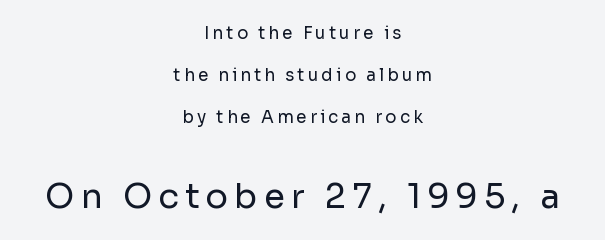
The image shows 34 px regular-weight sans-serif type, upright; set centered, loose line spacing (2.46x), not underlined; the second (bottom) block is 2.0x larger; low stroke contrast and a medium x-height.
